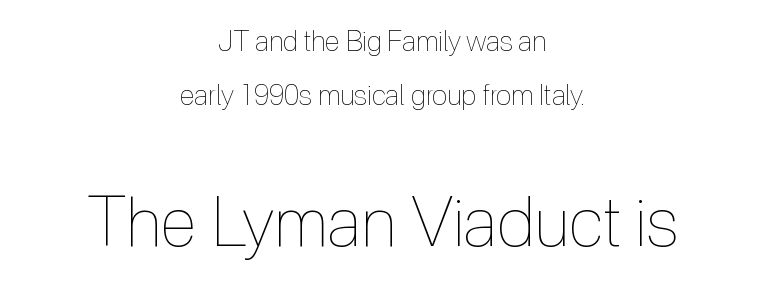
A typesetter would call this zero additional tracking. The rendering enlarges the type as you move from the upper chunk to the lower. Do the characters align in a grid? No, the font is proportional. No letter is thick-stroked: the sample isn't bold. Do the letters lean? They stand straight.
